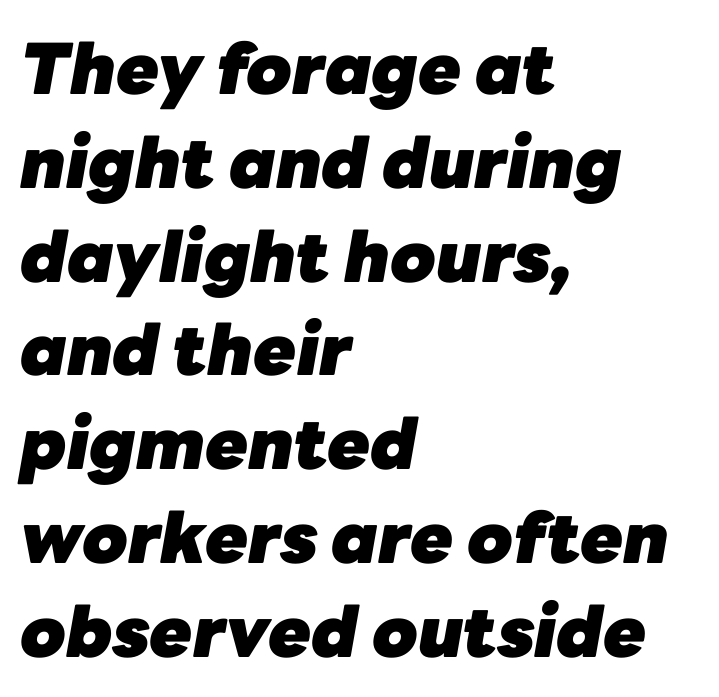
{"italic": "yes", "lean": "right", "slant_degrees": 10, "bold": "yes", "weight": "heavy", "width": "normal", "stroke_contrast": "low", "x_height": "medium", "monospaced": "no", "underline": "no", "align": "left", "line_spacing": "normal", "line_spacing_ratio": 1.34, "letter_spacing": "normal", "letter_spacing_em": 0.0, "glyph_px": 70}
